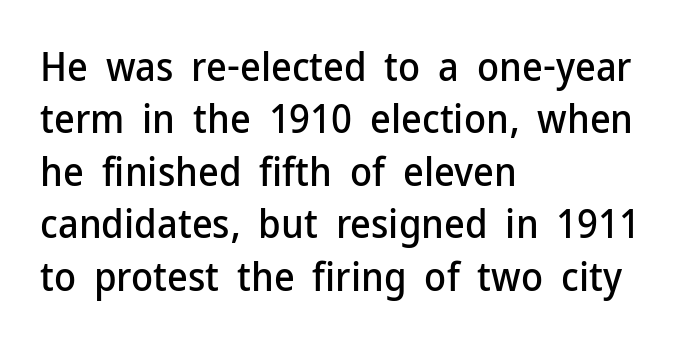
{"serif": "no", "italic": "no", "width": "normal", "stroke_contrast": "low", "x_height": "medium", "monospaced": "no", "underline": "no", "align": "left", "line_spacing": "normal", "line_spacing_ratio": 1.31, "letter_spacing": "normal", "letter_spacing_em": 0.0, "glyph_px": 40}
